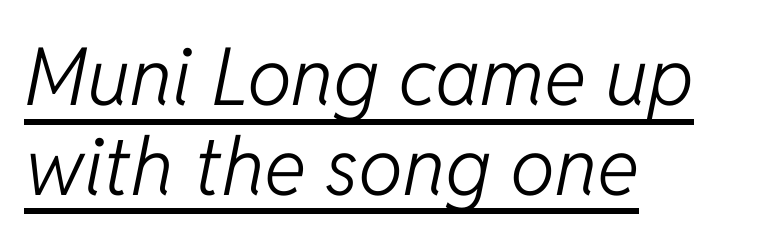
Reading down the column, the eye jumps only a short way to each next line. The weight would be labelled regular, book, light, or lighter still. The text block is weighted toward the left margin, trailing off unevenly rightward. The face used here is proportionally spaced, like ordinary book or web type. A typographer would call this underscored text. The passage shown leans; its letterforms are oblique.
